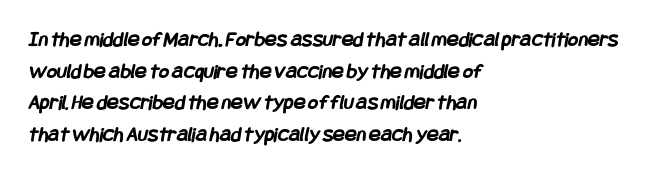
Q: Is the text bold? A: Yes.
Q: Is the text underlined? A: No.
Q: How is the paragraph aligned? A: Left-aligned.
Q: Is the spacing between letters normal or unusually wide? A: Normal.
Q: Is the spacing between lines tight, normal or loose? A: Normal.
